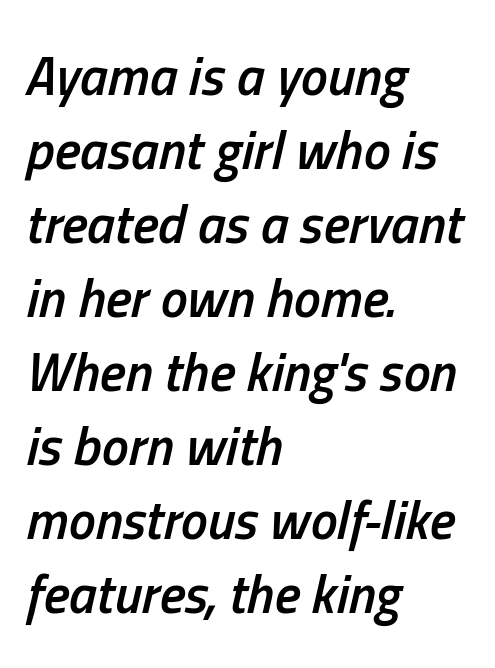
The image shows 54 px semibold, condensed type, italic (leaning right); set left-aligned, normal line spacing (1.37x), normal letter spacing, not underlined; low stroke contrast and a medium x-height.
